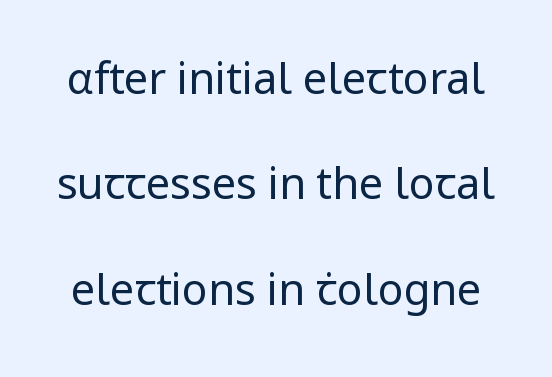
Q: Is the text bold? A: No.
Q: Is the text italic (slanted)? A: No, it is upright.
Q: Is the typeface a serif or a sans-serif typeface? A: Sans-serif.
Q: Is the text underlined? A: No.
Q: Is the spacing between letters normal or unusually wide? A: Normal.
Q: Is the spacing between lines tight, normal or loose? A: Loose.
Q: Width (condensed, normal, or wide)? A: Normal.
Q: Stroke contrast? A: Low.
Q: x-height? A: Medium.
Q: Monospaced? A: No.
